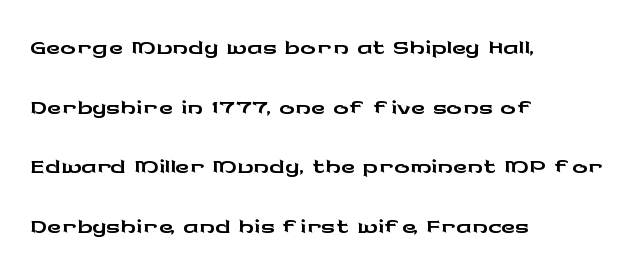
Q: Is the text italic (slanted)? A: No, it is upright.
Q: Is the typeface a serif or a sans-serif typeface? A: Sans-serif.
Q: Is the text underlined? A: No.
Q: How is the paragraph aligned? A: Left-aligned.
Q: Is the spacing between letters normal or unusually wide? A: Normal.
Q: Is the spacing between lines tight, normal or loose? A: Normal.
Q: Width (condensed, normal, or wide)? A: Wide.
Q: Stroke contrast? A: Low.
Q: x-height? A: Medium.
Q: Monospaced? A: No.
